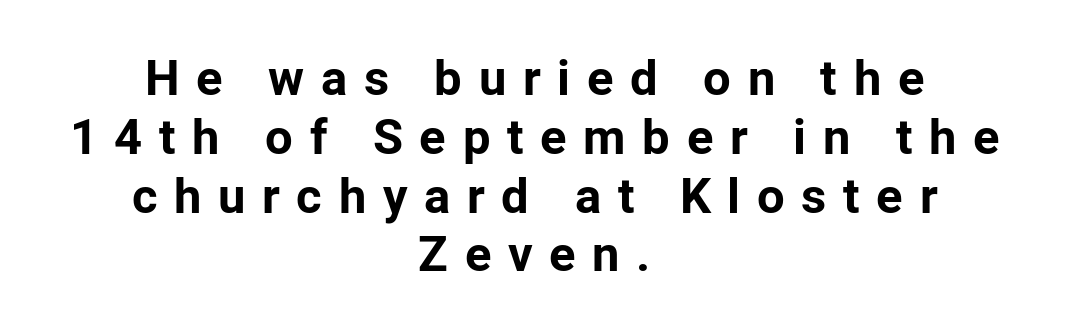
The image shows 49 px bold sans-serif type, upright; set centered, line spacing 1.2x, unusually wide letter spacing (+0.34 em), not underlined; low stroke contrast and a medium x-height.
